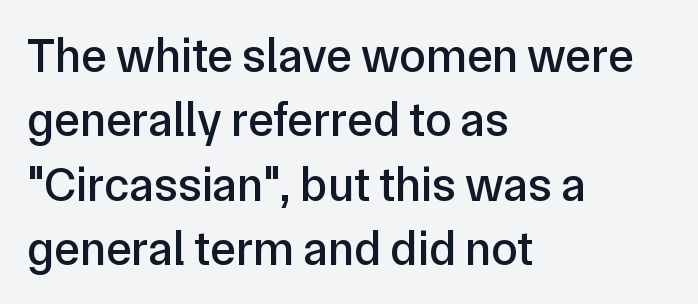
Q: Is the text italic (slanted)? A: No, it is upright.
Q: Is the typeface a serif or a sans-serif typeface? A: Sans-serif.
Q: Is the text underlined? A: No.
Q: How is the paragraph aligned? A: Left-aligned.
Q: Is the spacing between letters normal or unusually wide? A: Normal.
Q: Is the spacing between lines tight, normal or loose? A: Normal.
Q: Width (condensed, normal, or wide)? A: Normal.
Q: Stroke contrast? A: Low.
Q: x-height? A: Medium.
Q: Monospaced? A: No.
